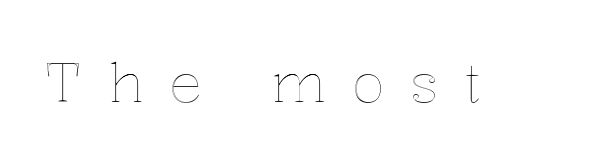
The image shows 55 px text type, upright; set unusually wide letter spacing (+0.47 em), not underlined; a medium x-height.
